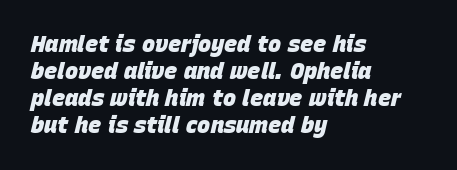
Q: Is the text bold? A: Yes.
Q: Is the text italic (slanted)? A: Yes, it leans right by about 15 degrees.
Q: Is the text underlined? A: No.
Q: How is the paragraph aligned? A: Left-aligned.
Q: Is the spacing between letters normal or unusually wide? A: Normal.
